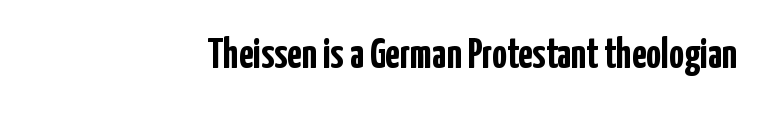
Q: Is the text bold? A: Yes.
Q: Is the text italic (slanted)? A: No, it is upright.
Q: Is the typeface a serif or a sans-serif typeface? A: Sans-serif.
Q: Is the text underlined? A: No.
Q: Is the spacing between letters normal or unusually wide? A: Normal.
Q: Width (condensed, normal, or wide)? A: Condensed.
Q: Stroke contrast? A: Low.
Q: x-height? A: Medium.
Q: Monospaced? A: No.
